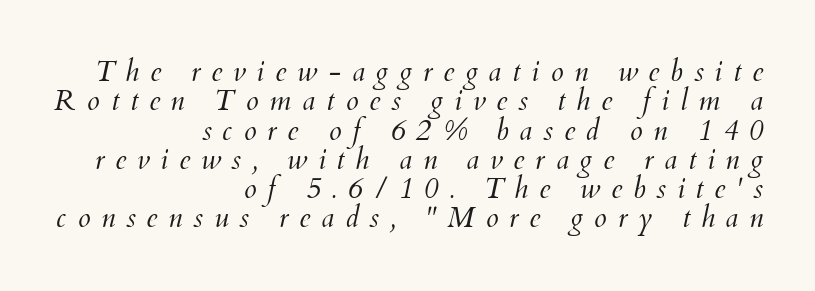
{"italic": "yes", "lean": "right", "slant_degrees": 12, "bold": "no", "weight": "light", "width": "normal", "stroke_contrast": "medium", "x_height": "small", "monospaced": "no", "underline": "no", "align": "right", "line_spacing": "tight", "line_spacing_ratio": 1.01, "letter_spacing": "wide", "letter_spacing_em": 0.37, "glyph_px": 29}
